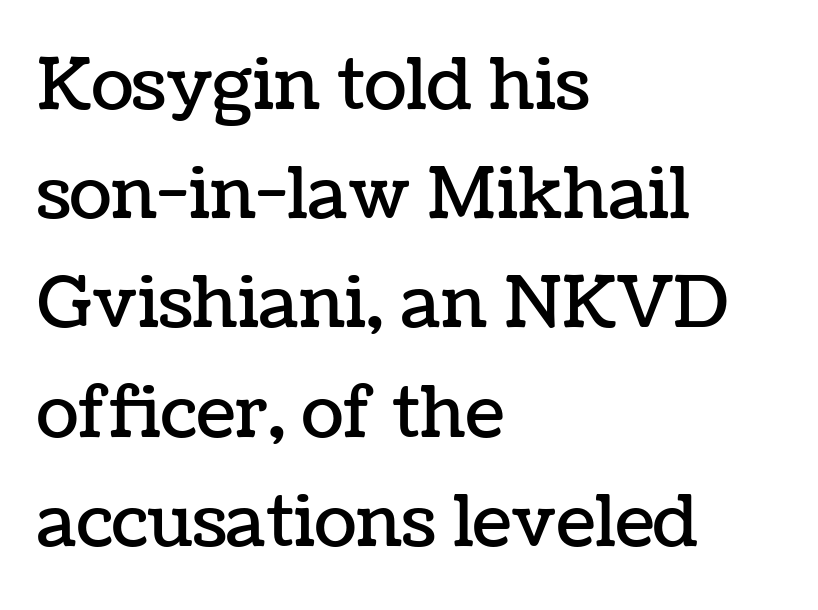
The lines are quadded left. Has an underline been added? It has not. Each word holds together tightly as a unit, with standard inter-letter gaps. The space between consecutive lines is moderate.
